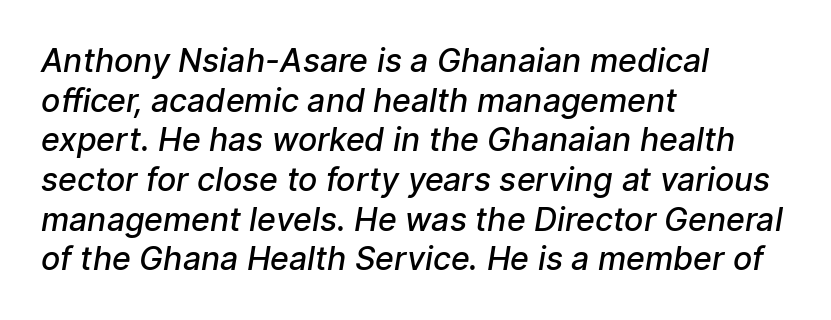
Q: Is the text bold? A: Semi-bold.
Q: Is the typeface a serif or a sans-serif typeface? A: Sans-serif.
Q: Is the text underlined? A: No.
Q: How is the paragraph aligned? A: Left-aligned.
Q: Is the spacing between letters normal or unusually wide? A: Normal.
Q: Width (condensed, normal, or wide)? A: Normal.
Q: Stroke contrast? A: Low.
Q: x-height? A: Medium.
Q: Monospaced? A: No.
